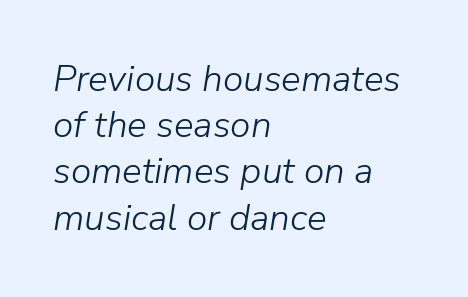
The image shows 37 px light type, italic (leaning right); set left-aligned, normal line spacing (1.25x), normal letter spacing, not underlined; low stroke contrast and a medium x-height.
